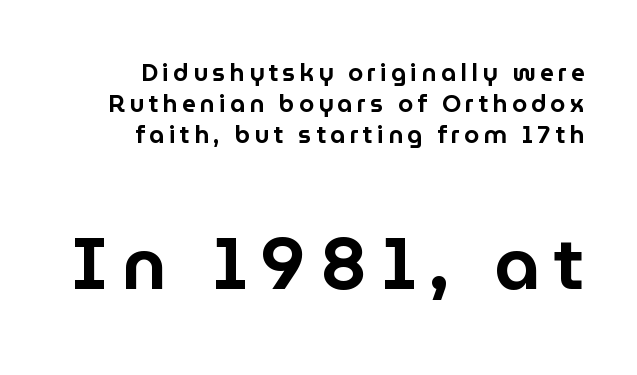
The image shows 73 px sans-serif type, upright; set right-aligned, normal line spacing (1.3x), not underlined; the second (bottom) block is 3.04x larger; low stroke contrast and a medium x-height.
